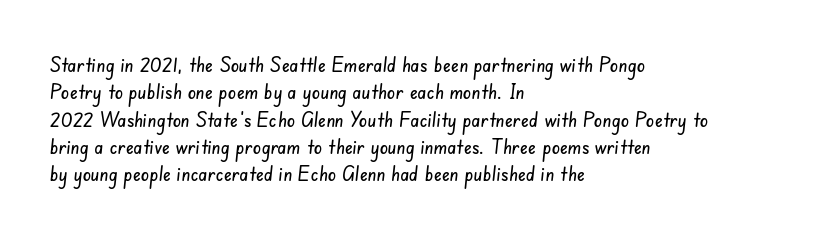
{"underline": "no", "align": "left", "line_spacing": "normal", "line_spacing_ratio": 1.3, "letter_spacing": "normal", "letter_spacing_em": 0.0, "glyph_px": 21}
